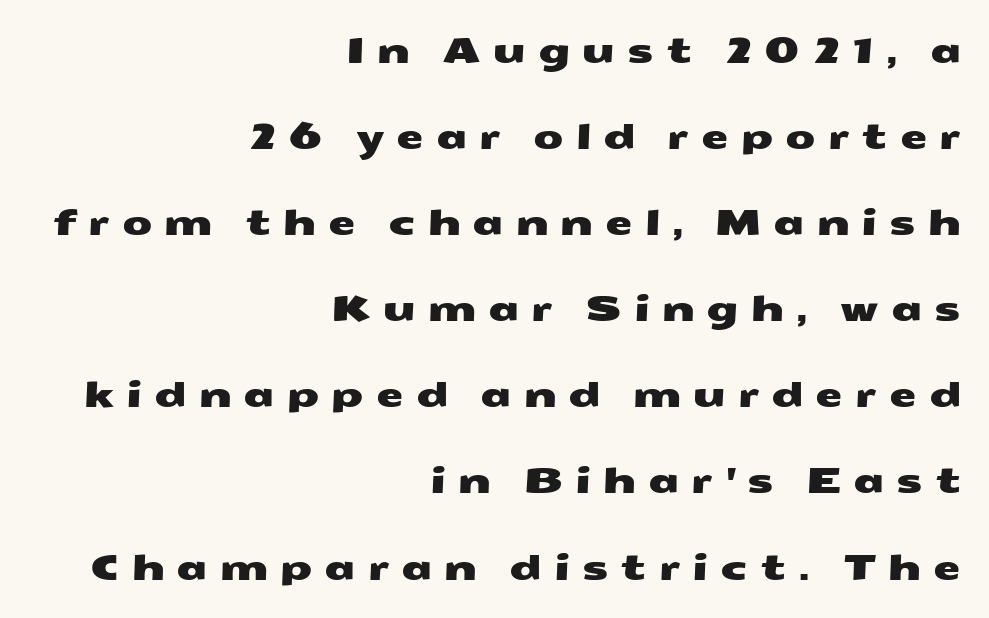
{"serif": "no", "width": "wide", "stroke_contrast": "medium", "x_height": "medium", "monospaced": "no", "underline": "no", "align": "right", "line_spacing": "loose", "line_spacing_ratio": 2.46, "letter_spacing": "wide", "letter_spacing_em": 0.34, "glyph_px": 35}
